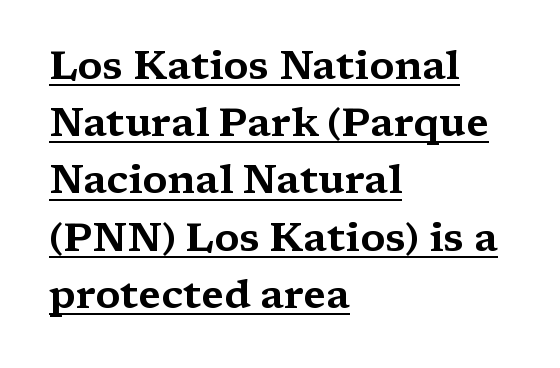
The image shows 40 px wide serif type, upright; set left-aligned, normal line spacing (1.43x), normal letter spacing, underlined; medium stroke contrast and a medium x-height.
